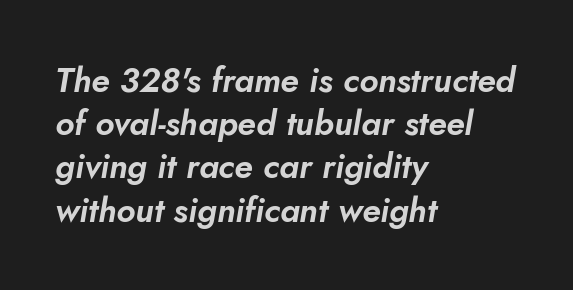
Q: Is the text italic (slanted)? A: Yes, it leans right by about 10 degrees.
Q: Is the text underlined? A: No.
Q: How is the paragraph aligned? A: Left-aligned.
Q: Is the spacing between letters normal or unusually wide? A: Normal.
Q: Is the spacing between lines tight, normal or loose? A: Normal.
Q: Width (condensed, normal, or wide)? A: Normal.
Q: Stroke contrast? A: Low.
Q: x-height? A: Small.
Q: Monospaced? A: No.
